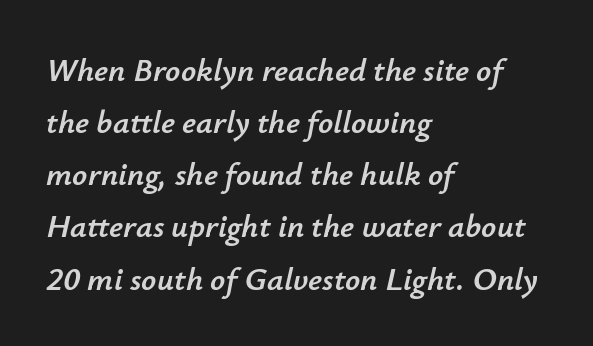
Q: Is the text italic (slanted)? A: Yes, it leans right by about 12 degrees.
Q: Is the text underlined? A: No.
Q: How is the paragraph aligned? A: Left-aligned.
Q: Is the spacing between letters normal or unusually wide? A: Normal.
Q: Is the spacing between lines tight, normal or loose? A: Normal.
Q: Width (condensed, normal, or wide)? A: Normal.
Q: Stroke contrast? A: Low.
Q: x-height? A: Small.
Q: Monospaced? A: No.
